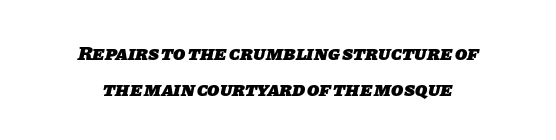
Q: Is the text bold? A: Yes.
Q: Is the text underlined? A: No.
Q: How is the paragraph aligned? A: Centered.
Q: Is the spacing between letters normal or unusually wide? A: Normal.
